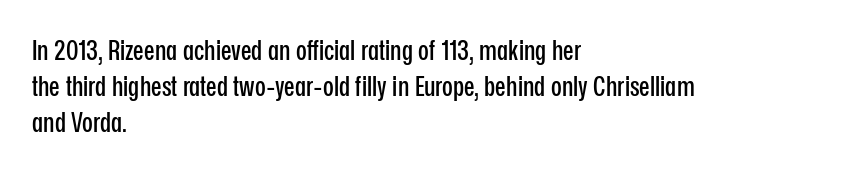
Q: Is the text italic (slanted)? A: No, it is upright.
Q: Is the typeface a serif or a sans-serif typeface? A: Sans-serif.
Q: Is the text underlined? A: No.
Q: How is the paragraph aligned? A: Left-aligned.
Q: Is the spacing between letters normal or unusually wide? A: Normal.
Q: Is the spacing between lines tight, normal or loose? A: Normal.
Q: Width (condensed, normal, or wide)? A: Condensed.
Q: Stroke contrast? A: Low.
Q: x-height? A: Medium.
Q: Monospaced? A: No.
